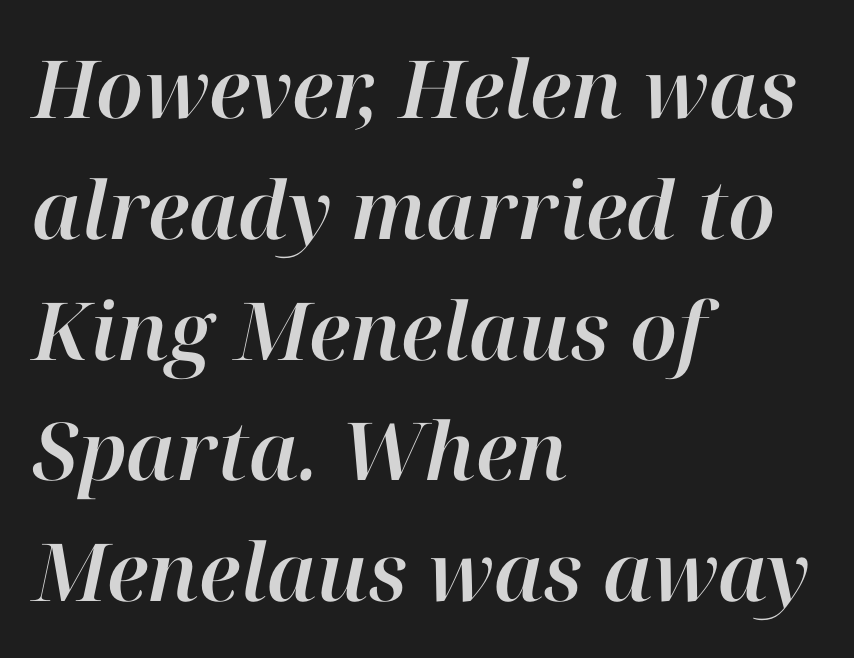
{"italic": "yes", "lean": "right", "slant_degrees": 12, "width": "normal", "stroke_contrast": "high", "x_height": "medium", "monospaced": "no", "underline": "no", "align": "left", "line_spacing": "normal", "line_spacing_ratio": 1.51, "letter_spacing": "normal", "letter_spacing_em": 0.0, "glyph_px": 80}
